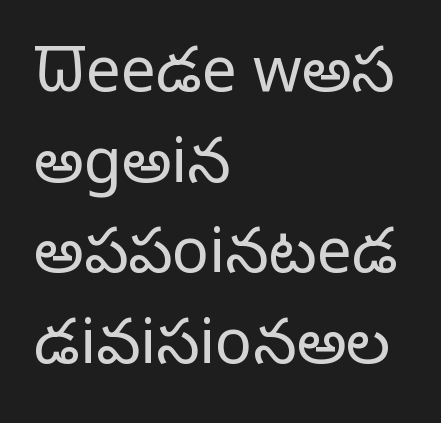
Does the type have serifs? No, each stem ends abruptly. Casual observation: everything's shoved over to the left. Quick note: underline off. Notice how descenders clear the ascenders below comfortably — that's standard leading. Tracking here is standard; glyphs follow each other at the usual distance.
